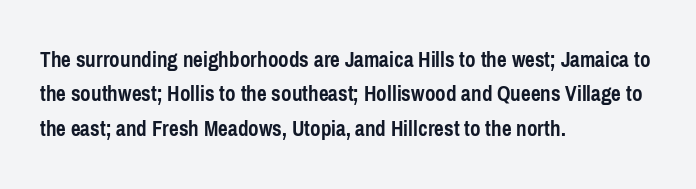
The space directly below the letters is spotless. Interline gaps are of average width in this sample. Ascenders rise straight up at ninety degrees. The rendering anchors every line to the left-hand side. The horizontal fit of the characters is conventional and even. The sample has been set heavy, in full bold.
